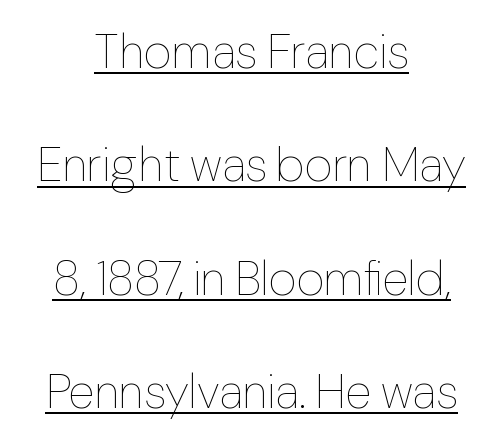
The image shows 48 px thin type, upright; set centered, loose line spacing (2.36x), normal letter spacing, underlined; low stroke contrast and a medium x-height.
